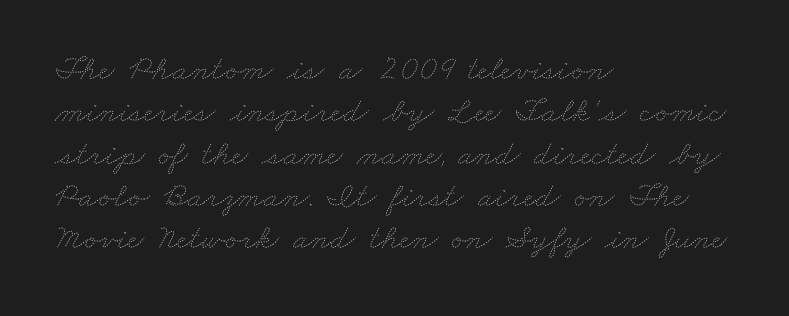
The image shows 35 px thin, wide type; set left-aligned, line spacing 1.21x, normal letter spacing, not underlined; low stroke contrast and a small x-height.
